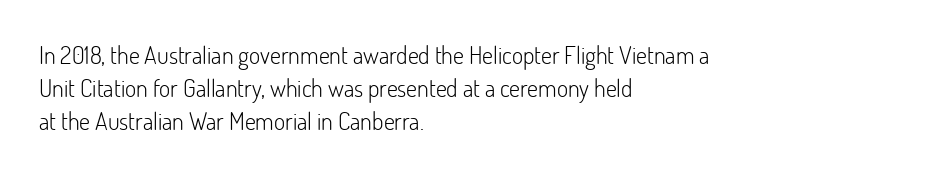
{"italic": "no", "bold": "no", "underline": "no", "align": "left", "line_spacing": "normal", "line_spacing_ratio": 1.38, "letter_spacing": "normal", "letter_spacing_em": 0.0, "glyph_px": 24}
